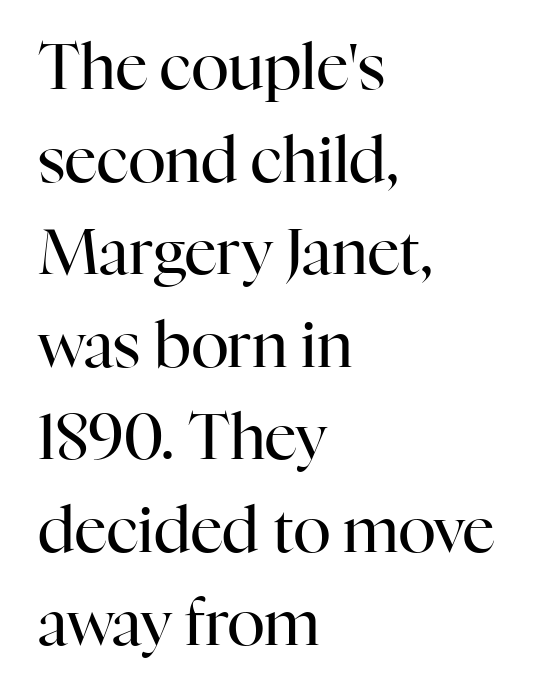
Descender tails drop into unmarked territory. The face used here is proportionally spaced, like ordinary book or web type. A quiet, ordinary-to-light weight characterises the typeface. The rendering shows small feet on the letterforms — a serif design.
